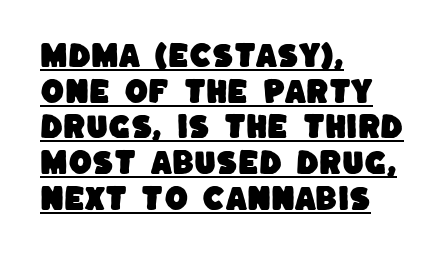
The image shows 27 px text type; set left-aligned, normal line spacing (1.32x), normal letter spacing, underlined.
